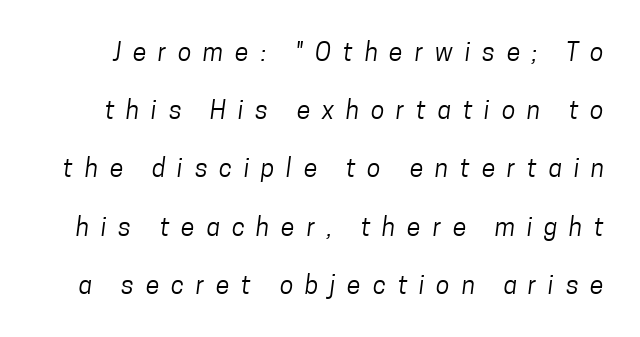
The image shows 25 px text type; set loose line spacing (2.33x), unusually wide letter spacing (+0.47 em), not underlined.
